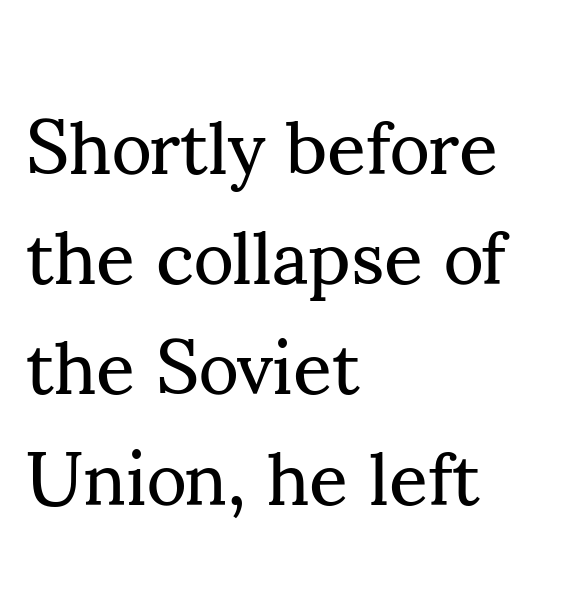
{"serif": "yes", "italic": "no", "bold": "no", "weight": "regular", "width": "normal", "stroke_contrast": "medium", "x_height": "small", "monospaced": "no", "underline": "no", "align": "left", "line_spacing": "normal", "line_spacing_ratio": 1.45, "letter_spacing": "normal", "letter_spacing_em": 0.0, "glyph_px": 76}
